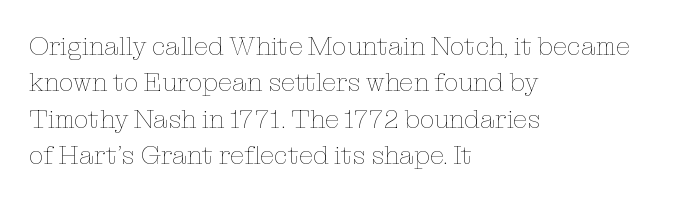
Short and long lines alike share a common starting point at left. The typeface has the unassuming heft of standard copy or less. Is the letter spacing exaggerated? No — it looks like the ordinary default. Has an underline been added? It has not. Posture: vertical.
